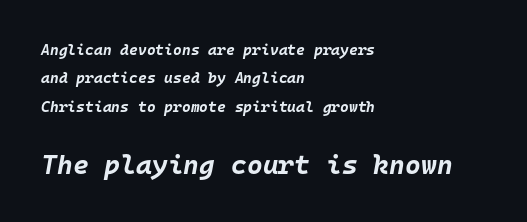
{"italic": "yes", "lean": "right", "slant_degrees": 10, "bold": "yes", "underline": "no", "align": "left", "line_spacing_ratio": 1.89, "letter_spacing": "normal", "letter_spacing_em": 0.0, "larger_block": "second", "size_ratio": 1.8, "glyph_px": 27}
